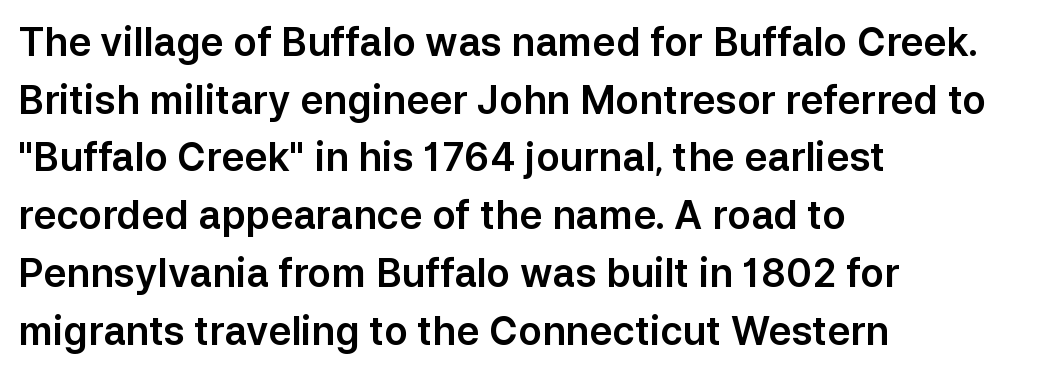
Q: Is the text italic (slanted)? A: No, it is upright.
Q: Is the typeface a serif or a sans-serif typeface? A: Sans-serif.
Q: Is the text underlined? A: No.
Q: How is the paragraph aligned? A: Left-aligned.
Q: Is the spacing between letters normal or unusually wide? A: Normal.
Q: Is the spacing between lines tight, normal or loose? A: Normal.
Q: Width (condensed, normal, or wide)? A: Normal.
Q: Stroke contrast? A: Low.
Q: x-height? A: Medium.
Q: Monospaced? A: No.
